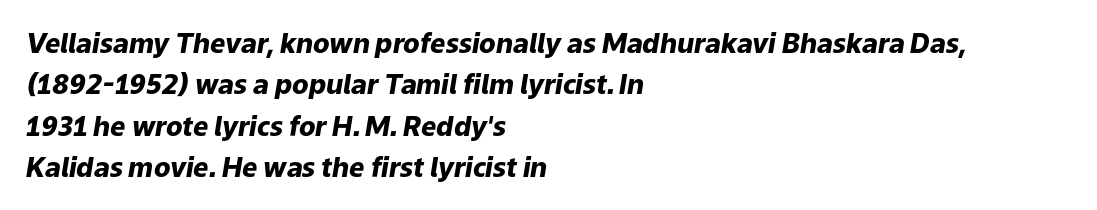
{"italic": "yes", "lean": "right", "slant_degrees": 9, "bold": "yes", "underline": "no", "align": "left", "line_spacing": "normal", "line_spacing_ratio": 1.53, "letter_spacing": "normal", "letter_spacing_em": 0.0, "glyph_px": 27}
